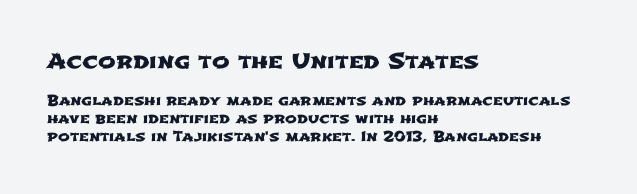
The type is set solid horizontally, with unmodified tracking. Type size steps down from the first block to the second. Does the copy run flush right? No — it runs flush left. The passage shown stacks its lines at a standard gap. A clean baseline with only descenders dipping below it.
